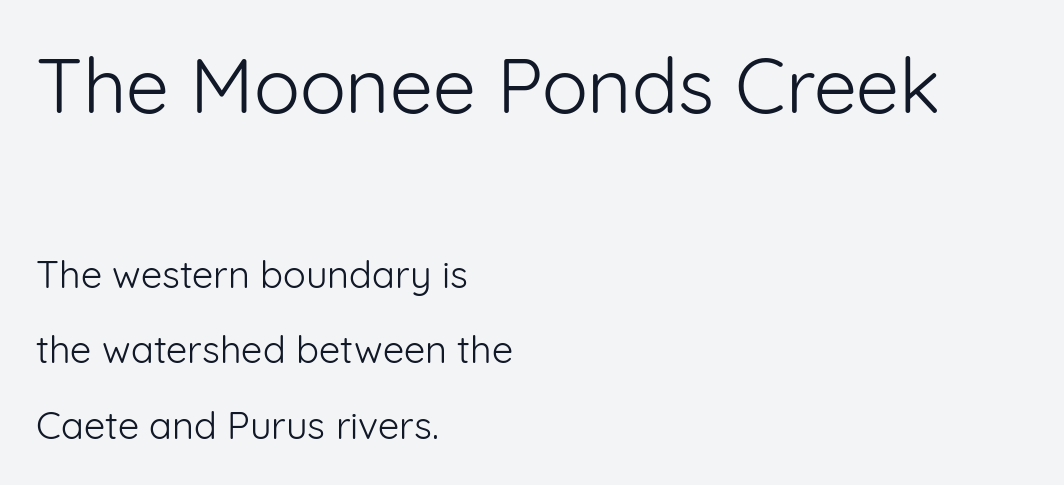
The rendering uses natural spacing where letterforms have individual widths. Only glyphs here, with clear space below each row. This is not heavy type; no bold has been used. Bigger letters appear in the top chunk; the bottom chunk is reduced. Serif or sans? Sans — the stroke terminals are bare. Vertically, the passage feels expansive, rows floating well apart.
